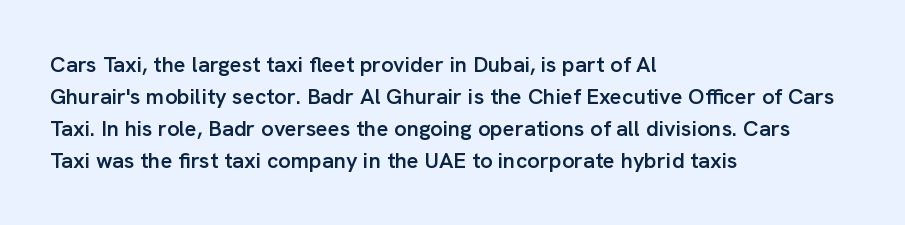
Q: Is the text bold? A: Semi-bold.
Q: Is the text italic (slanted)? A: No, it is upright.
Q: Is the text underlined? A: No.
Q: How is the paragraph aligned? A: Left-aligned.
Q: Is the spacing between letters normal or unusually wide? A: Normal.
Q: Is the spacing between lines tight, normal or loose? A: Normal.
